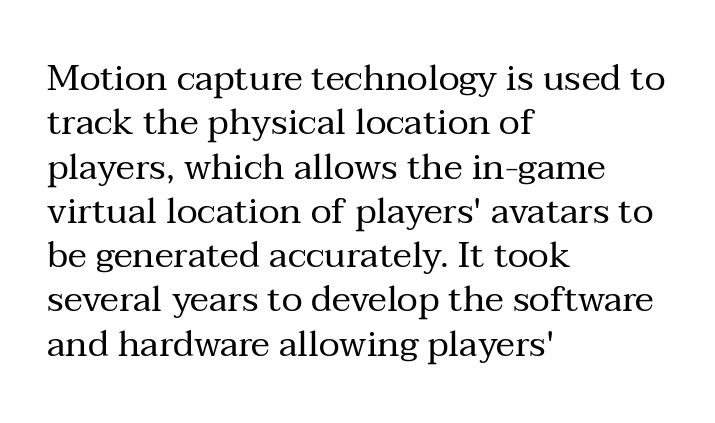
On a weight scale, this lands at 450 or below. Underlining? Definitely not there. Looks like regular typesetting: each glyph gets only the width it needs. Font category for this specimen: serif. Line starts are locked; line ends wander.
